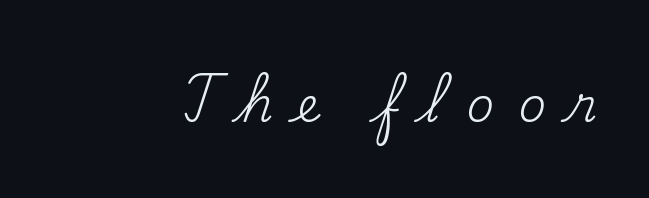
Only glyphs here, with clear space below each row. The face used here is rendered with a markedly widened letterfit. A light-to-regular cut is what we see here. The rendering uses natural spacing where letterforms have individual widths. Does the type have serifs? Yes, each stem ends in a small foot.
